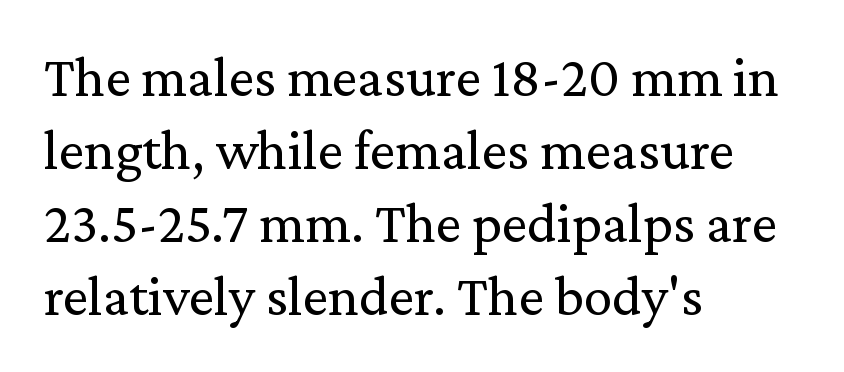
Q: Is the text bold? A: No.
Q: Is the text italic (slanted)? A: No, it is upright.
Q: Is the typeface a serif or a sans-serif typeface? A: Serif.
Q: Is the text underlined? A: No.
Q: How is the paragraph aligned? A: Left-aligned.
Q: Is the spacing between letters normal or unusually wide? A: Normal.
Q: Is the spacing between lines tight, normal or loose? A: Normal.
Q: Width (condensed, normal, or wide)? A: Normal.
Q: Stroke contrast? A: Medium.
Q: x-height? A: Medium.
Q: Monospaced? A: No.
